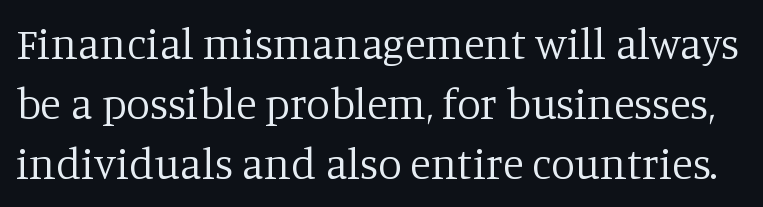
{"serif": "yes", "italic": "no", "bold": "no", "weight": "regular", "width": "normal", "stroke_contrast": "low", "x_height": "large", "monospaced": "no", "underline": "no", "line_spacing": "normal", "line_spacing_ratio": 1.4, "letter_spacing": "normal", "letter_spacing_em": 0.0, "glyph_px": 43}
